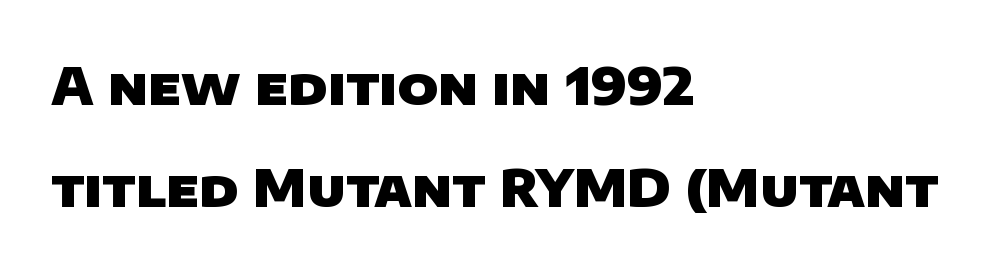
Q: Is the text bold? A: Yes.
Q: Is the typeface a serif or a sans-serif typeface? A: Sans-serif.
Q: Is the text underlined? A: No.
Q: How is the paragraph aligned? A: Left-aligned.
Q: Is the spacing between letters normal or unusually wide? A: Normal.
Q: Is the spacing between lines tight, normal or loose? A: Loose.
Q: Width (condensed, normal, or wide)? A: Normal.
Q: Stroke contrast? A: Low.
Q: x-height? A: Large.
Q: Monospaced? A: No.
